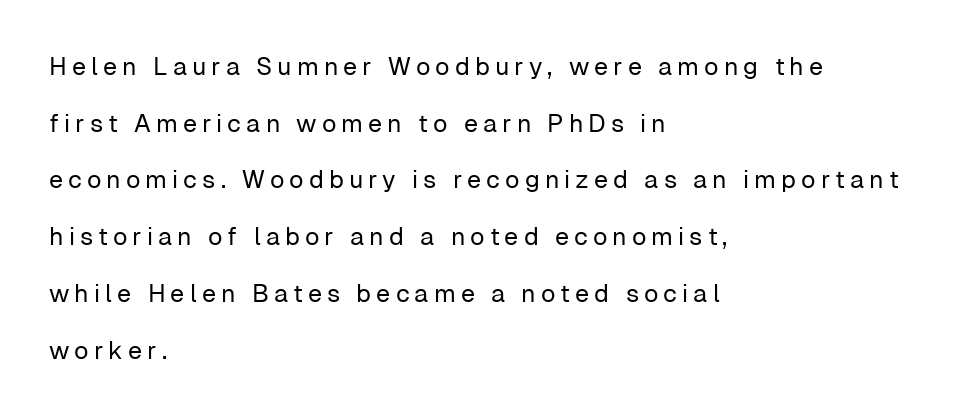
Q: Is the text bold? A: No.
Q: Is the text italic (slanted)? A: No, it is upright.
Q: Is the text underlined? A: No.
Q: How is the paragraph aligned? A: Left-aligned.
Q: Is the spacing between letters normal or unusually wide? A: Unusually wide.
Q: Is the spacing between lines tight, normal or loose? A: Loose.
